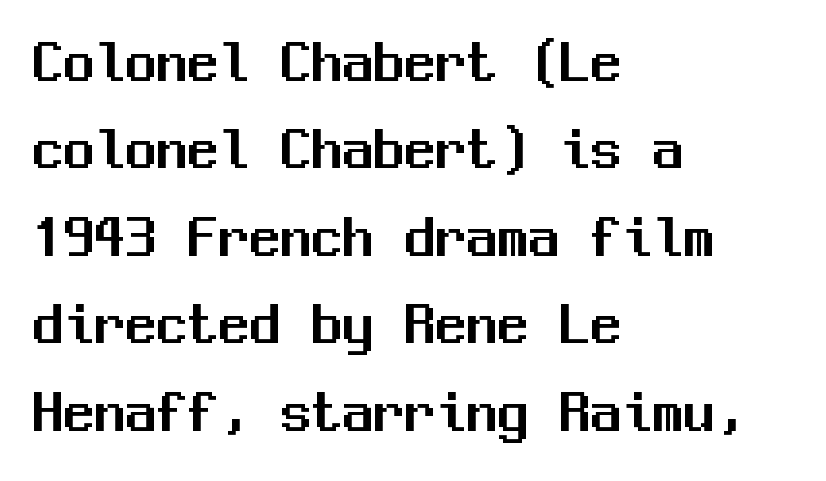
Think of a typewriter: that constant character pitch is what you see here. Caption: standard tracking, unaltered. What kind of face is this? One without serifs — a sans. Baseline-to-baseline distance is the conventional proportion of letter height.
